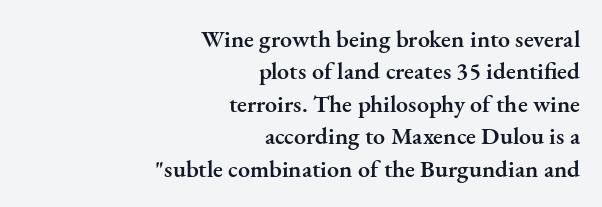
Q: Is the text bold? A: Semi-bold.
Q: Is the text italic (slanted)? A: No, it is upright.
Q: Is the text underlined? A: No.
Q: How is the paragraph aligned? A: Right-aligned.
Q: Is the spacing between letters normal or unusually wide? A: Normal.
Q: Is the spacing between lines tight, normal or loose? A: Normal.
